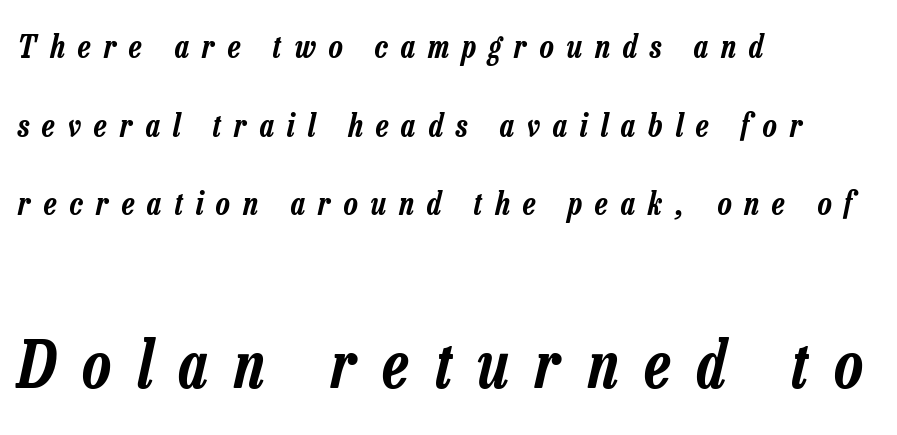
The image shows 65 px condensed type, italic (leaning right); set left-aligned, loose line spacing (2.46x), unusually wide letter spacing (+0.41 em), not underlined; the second (bottom) block is 2.03x larger; low stroke contrast and a medium x-height.
